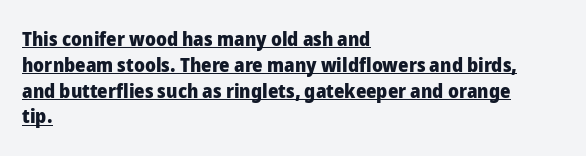
Q: Is the text bold? A: Yes.
Q: Is the text italic (slanted)? A: No, it is upright.
Q: Is the text underlined? A: Yes.
Q: How is the paragraph aligned? A: Left-aligned.
Q: Is the spacing between letters normal or unusually wide? A: Normal.
Q: Is the spacing between lines tight, normal or loose? A: Normal.
